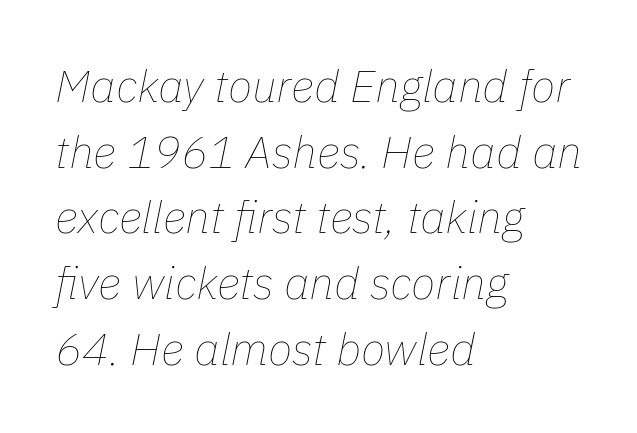
The image shows 45 px thin type, italic (leaning right); set left-aligned, normal line spacing (1.46x), normal letter spacing, not underlined; low stroke contrast and a medium x-height.
